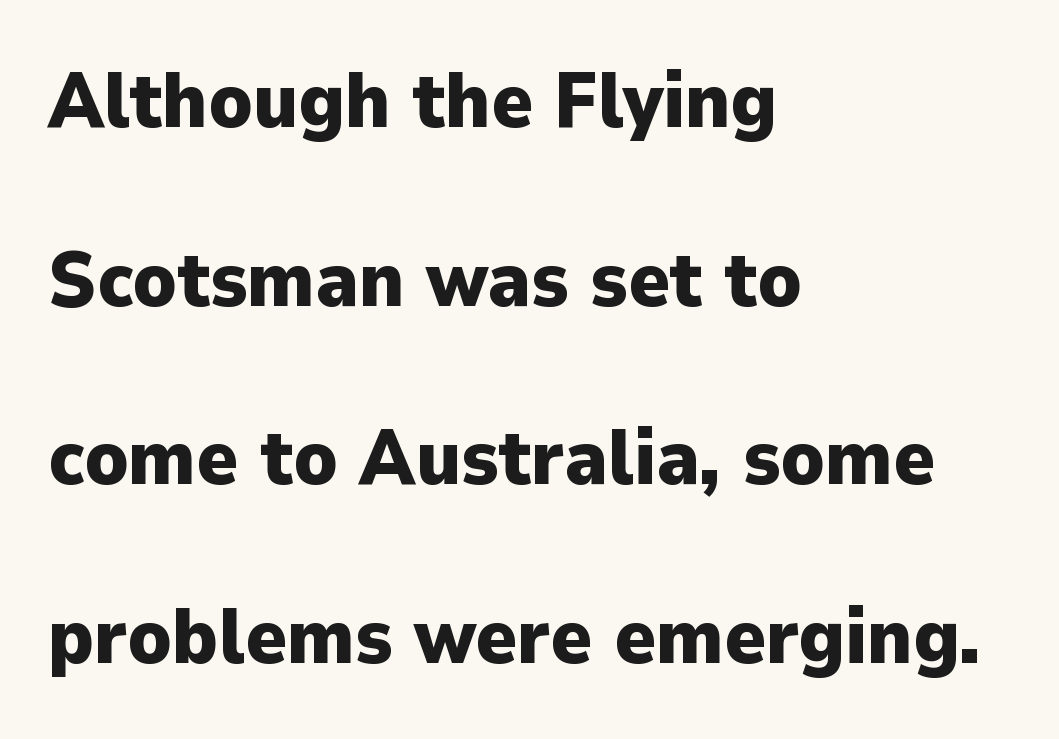
Q: Is the text bold? A: Yes.
Q: Is the text italic (slanted)? A: No, it is upright.
Q: Is the typeface a serif or a sans-serif typeface? A: Sans-serif.
Q: Is the text underlined? A: No.
Q: How is the paragraph aligned? A: Left-aligned.
Q: Is the spacing between letters normal or unusually wide? A: Normal.
Q: Is the spacing between lines tight, normal or loose? A: Loose.
Q: Width (condensed, normal, or wide)? A: Normal.
Q: Stroke contrast? A: Low.
Q: x-height? A: Medium.
Q: Monospaced? A: No.
